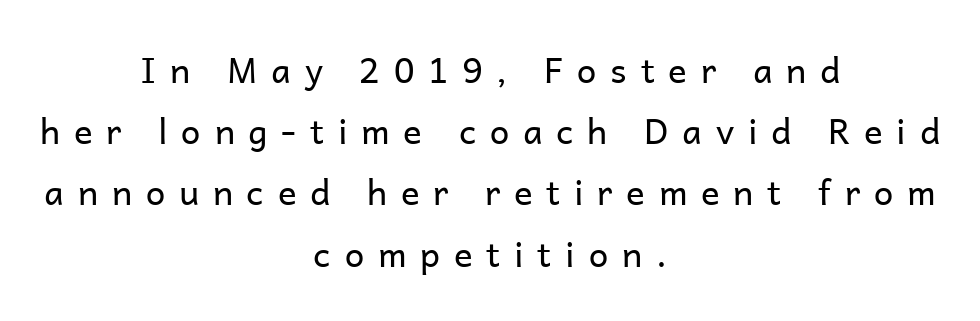
Q: Is the text bold? A: No.
Q: Is the text italic (slanted)? A: No, it is upright.
Q: Is the typeface a serif or a sans-serif typeface? A: Sans-serif.
Q: Is the text underlined? A: No.
Q: How is the paragraph aligned? A: Centered.
Q: Is the spacing between letters normal or unusually wide? A: Unusually wide.
Q: Width (condensed, normal, or wide)? A: Normal.
Q: Stroke contrast? A: Low.
Q: x-height? A: Medium.
Q: Monospaced? A: No.
